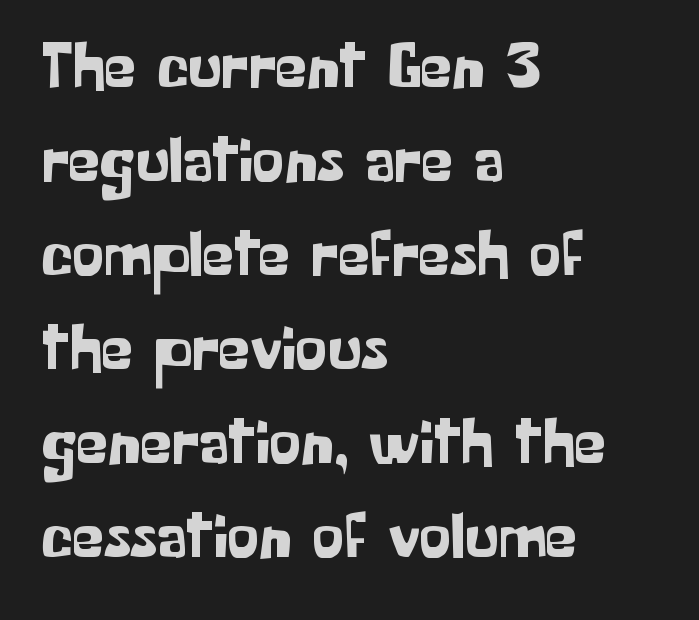
Q: Is the text italic (slanted)? A: No, it is upright.
Q: Is the typeface a serif or a sans-serif typeface? A: Sans-serif.
Q: Is the text underlined? A: No.
Q: How is the paragraph aligned? A: Left-aligned.
Q: Is the spacing between letters normal or unusually wide? A: Normal.
Q: Is the spacing between lines tight, normal or loose? A: Normal.
Q: Width (condensed, normal, or wide)? A: Normal.
Q: Stroke contrast? A: Low.
Q: x-height? A: Medium.
Q: Monospaced? A: No.
